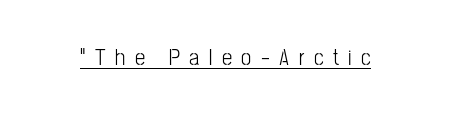
Q: Is the text bold? A: No.
Q: Is the text italic (slanted)? A: No, it is upright.
Q: Is the text underlined? A: Yes.
Q: Is the spacing between letters normal or unusually wide? A: Unusually wide.
